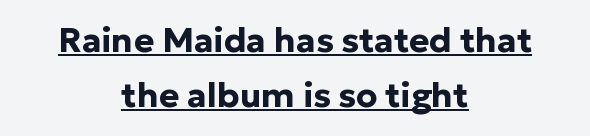
{"serif": "no", "italic": "no", "bold": "yes", "weight": "bold", "width": "normal", "stroke_contrast": "low", "x_height": "medium", "monospaced": "no", "underline": "yes", "align": "center", "line_spacing": "normal", "line_spacing_ratio": 1.62, "letter_spacing": "normal", "letter_spacing_em": 0.0, "glyph_px": 34}
